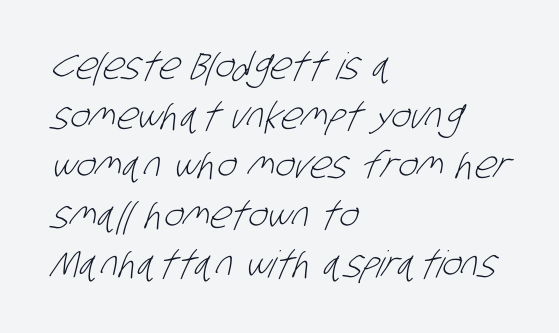
Q: Is the text bold? A: No.
Q: Is the typeface a serif or a sans-serif typeface? A: Sans-serif.
Q: Is the text underlined? A: No.
Q: How is the paragraph aligned? A: Left-aligned.
Q: Is the spacing between letters normal or unusually wide? A: Normal.
Q: Is the spacing between lines tight, normal or loose? A: Normal.
Q: Width (condensed, normal, or wide)? A: Condensed.
Q: Stroke contrast? A: Low.
Q: x-height? A: Large.
Q: Monospaced? A: No.
